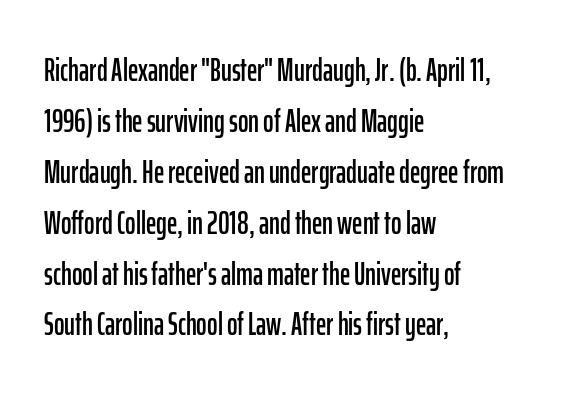
Q: Is the text italic (slanted)? A: No, it is upright.
Q: Is the typeface a serif or a sans-serif typeface? A: Sans-serif.
Q: Is the text underlined? A: No.
Q: How is the paragraph aligned? A: Left-aligned.
Q: Is the spacing between letters normal or unusually wide? A: Normal.
Q: Is the spacing between lines tight, normal or loose? A: Normal.
Q: Width (condensed, normal, or wide)? A: Condensed.
Q: Stroke contrast? A: Low.
Q: x-height? A: Medium.
Q: Monospaced? A: No.
